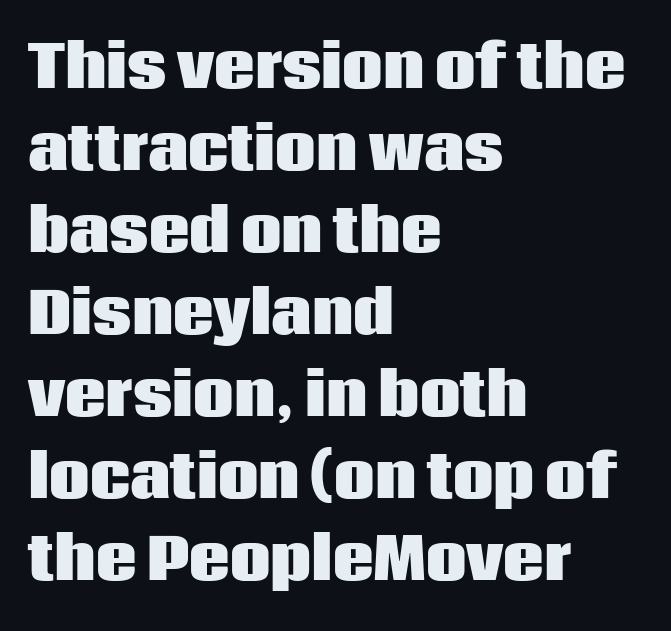
The typesetter chose a ragged-right arrangement here. Words float on clear page, feet unadorned. Baseline-to-baseline distance is the conventional proportion of letter height. Think of a printed novel: that variable character pitch is what you see here. Tracking here is standard; glyphs follow each other at the usual distance.
